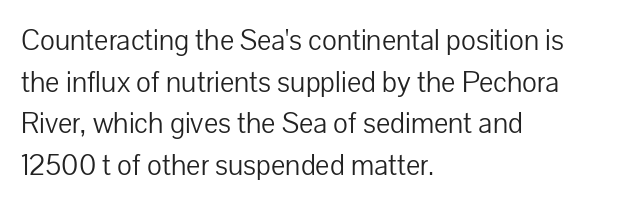
Q: Is the text bold? A: No.
Q: Is the text italic (slanted)? A: No, it is upright.
Q: Is the typeface a serif or a sans-serif typeface? A: Sans-serif.
Q: Is the text underlined? A: No.
Q: How is the paragraph aligned? A: Left-aligned.
Q: Is the spacing between letters normal or unusually wide? A: Normal.
Q: Is the spacing between lines tight, normal or loose? A: Normal.
Q: Width (condensed, normal, or wide)? A: Normal.
Q: Stroke contrast? A: Low.
Q: x-height? A: Medium.
Q: Monospaced? A: No.
